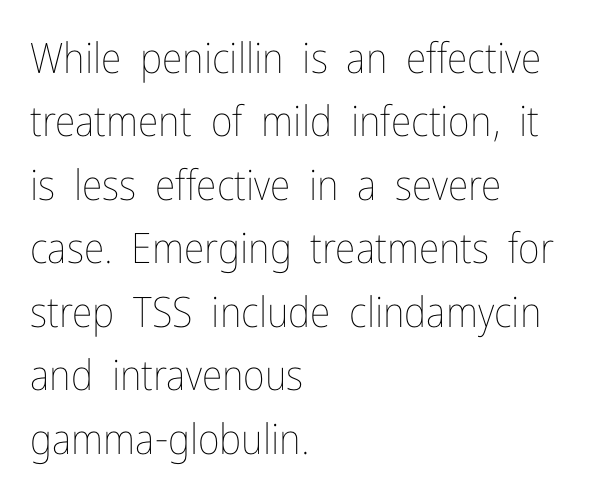
The image shows 42 px thin, condensed type, upright; set left-aligned, normal line spacing (1.51x), normal letter spacing, not underlined; low stroke contrast and a medium x-height.
